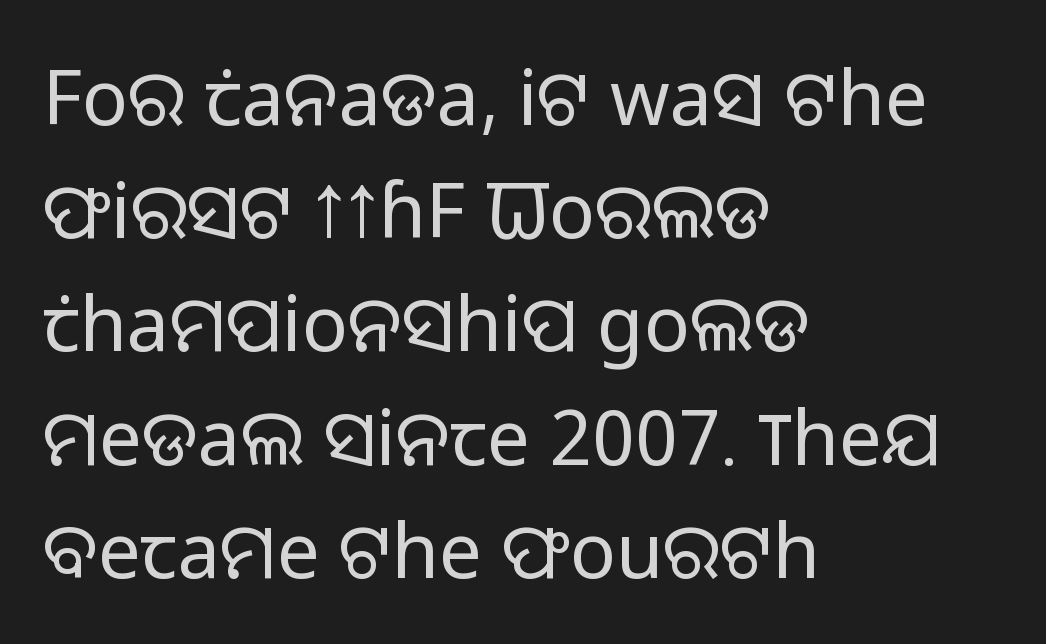
The image shows 76 px light sans-serif type, upright; set left-aligned, normal line spacing (1.49x), normal letter spacing, not underlined; low stroke contrast and a medium x-height.
